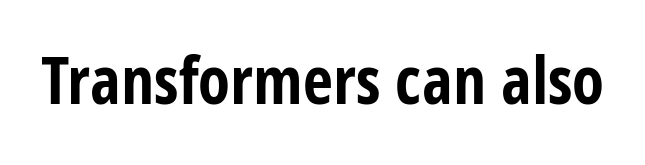
Looks like regular typesetting: each glyph gets only the width it needs. Vertical strokes here are truly vertical. Bare-footed words on every line. The rendering keeps characters at their native spacing.
